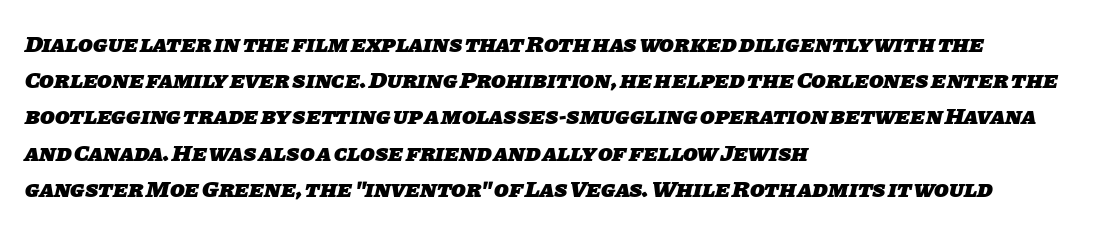
The image shows 24 px bold type; set left-aligned, normal line spacing (1.51x), normal letter spacing, not underlined.
